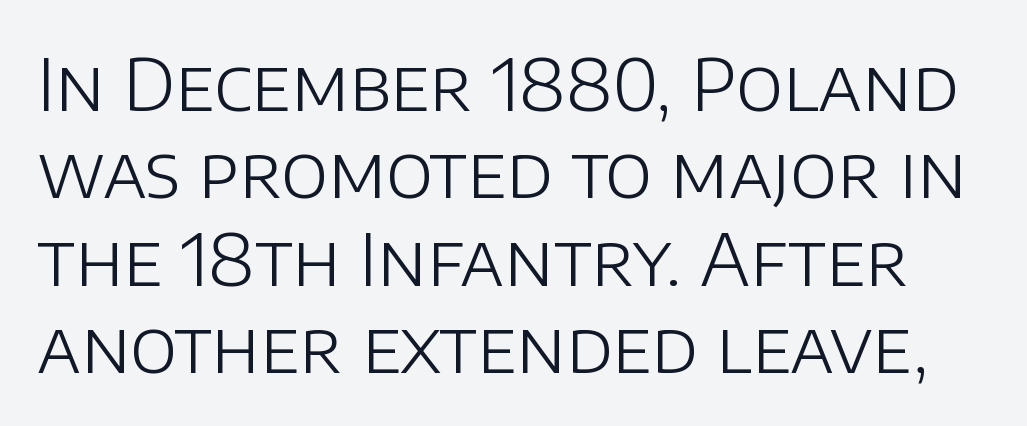
The image shows 71 px light sans-serif type, upright; set line spacing 1.23x, normal letter spacing, not underlined; low stroke contrast and a large x-height.
